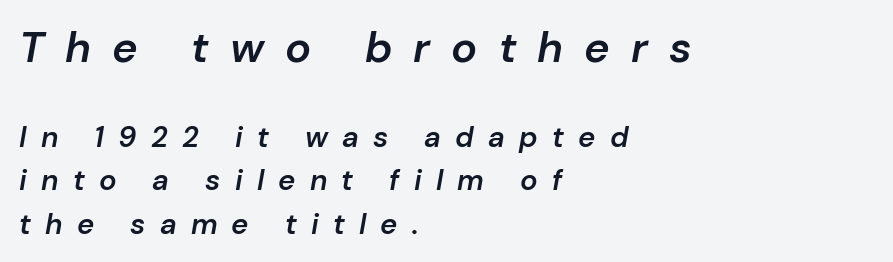
{"italic": "yes", "lean": "right", "slant_degrees": 10, "bold": "semi", "weight": "semibold", "width": "normal", "stroke_contrast": "low", "x_height": "medium", "monospaced": "no", "underline": "no", "align": "left", "line_spacing": "normal", "line_spacing_ratio": 1.5, "letter_spacing": "wide", "letter_spacing_em": 0.49, "larger_block": "first", "size_ratio": 1.48, "glyph_px": 43}
